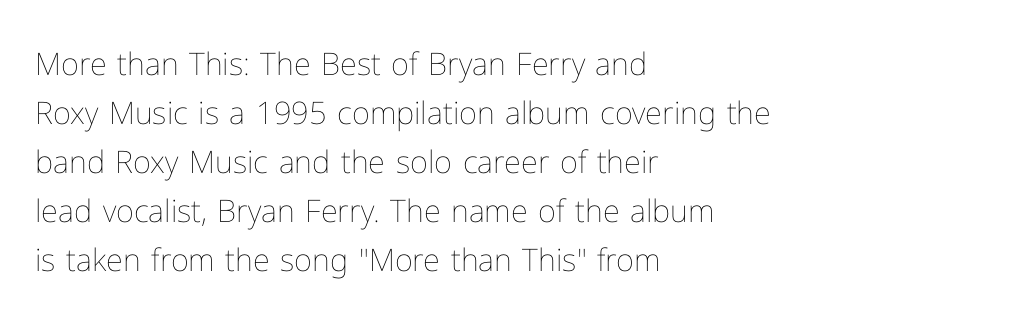
What's the leading like? Ordinary, nothing unusual. Every stem runs plumb, perpendicular to the baseline. Weight: regular or lighter. Character widths vary here, with narrow letters taking less room than wide ones. The tracking reads as untouched default to a designer's eye.
